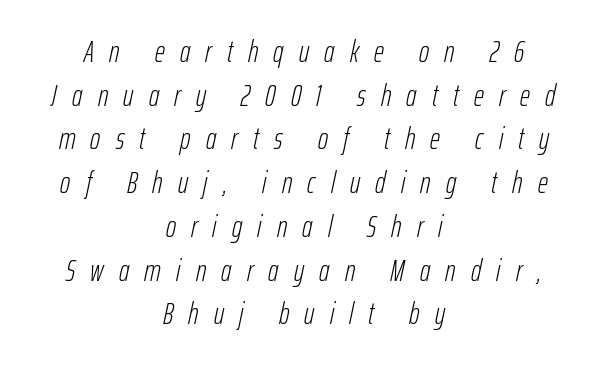
The image shows 31 px light, condensed type, italic (leaning right); set centered, normal line spacing (1.41x), unusually wide letter spacing (+0.49 em), not underlined; low stroke contrast and a medium x-height.
